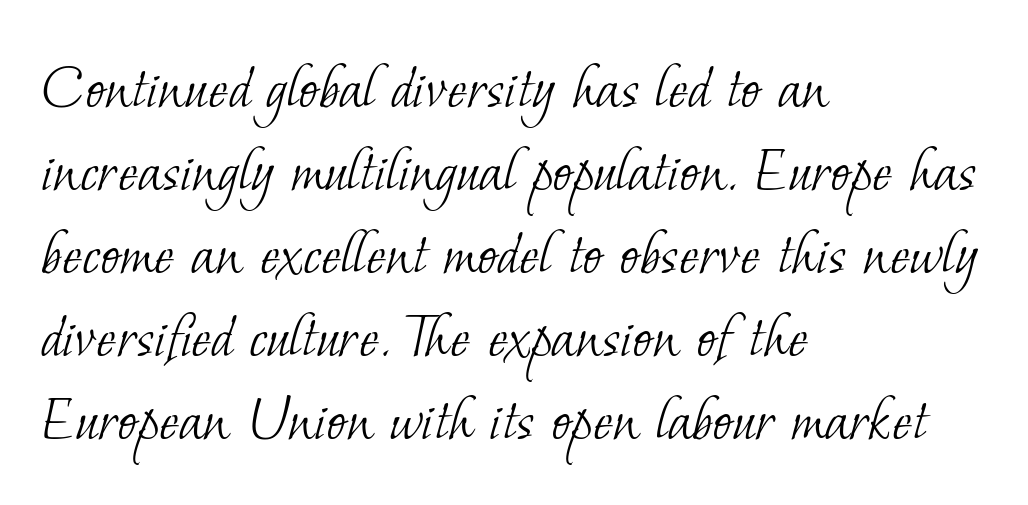
Q: Is the text bold? A: No.
Q: Is the typeface a serif or a sans-serif typeface? A: Serif.
Q: Is the text underlined? A: No.
Q: How is the paragraph aligned? A: Left-aligned.
Q: Is the spacing between letters normal or unusually wide? A: Normal.
Q: Width (condensed, normal, or wide)? A: Normal.
Q: Stroke contrast? A: Low.
Q: x-height? A: Small.
Q: Monospaced? A: No.
